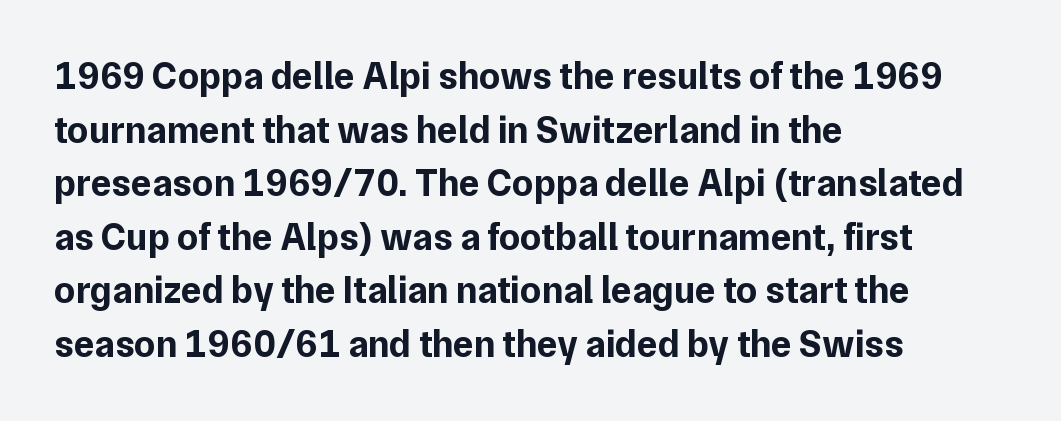
The image shows 38 px bold sans-serif type, upright; set left-aligned, normal line spacing (1.41x), normal letter spacing, not underlined; low stroke contrast and a medium x-height.
